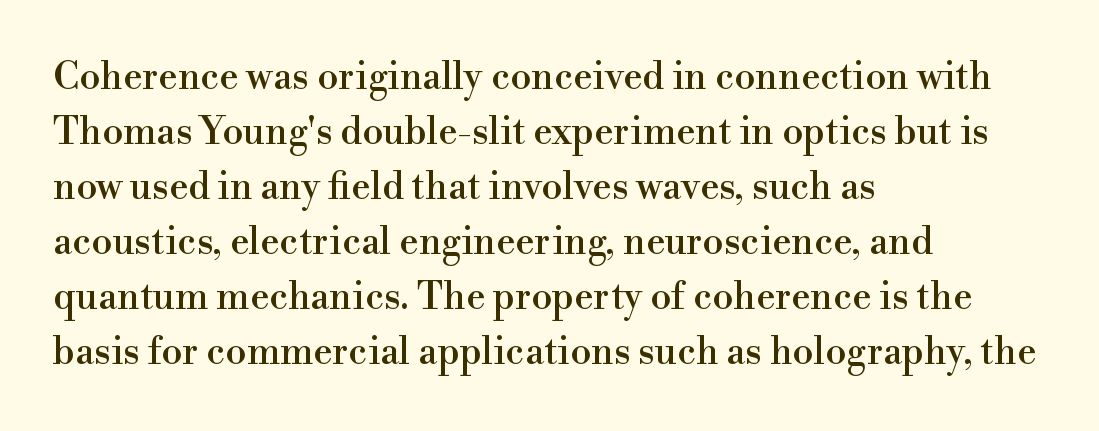
The image shows 38 px serif type, upright; set left-aligned, normal line spacing (1.45x), normal letter spacing, not underlined; high stroke contrast and a small x-height.
